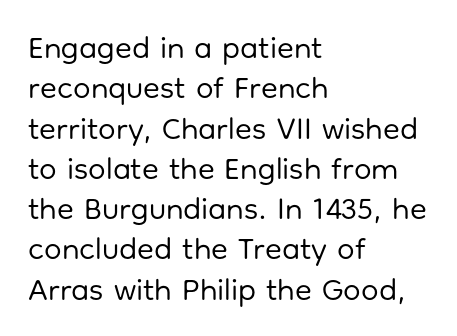
Descender tails drop into unmarked territory. Is the block centered? No — it sits flush against the left margin. You can tell it's not italic because the verticals are truly vertical. Do the characters align in a grid? No, the font is proportional.
